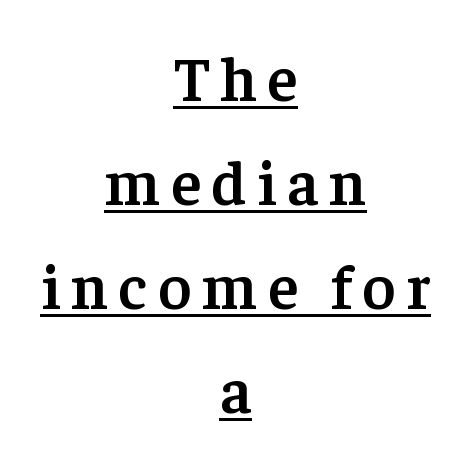
Q: Is the text bold? A: Semi-bold.
Q: Is the text italic (slanted)? A: No, it is upright.
Q: Is the typeface a serif or a sans-serif typeface? A: Serif.
Q: Is the text underlined? A: Yes.
Q: How is the paragraph aligned? A: Centered.
Q: Is the spacing between lines tight, normal or loose? A: Normal.
Q: Width (condensed, normal, or wide)? A: Normal.
Q: Stroke contrast? A: Low.
Q: x-height? A: Medium.
Q: Monospaced? A: No.
